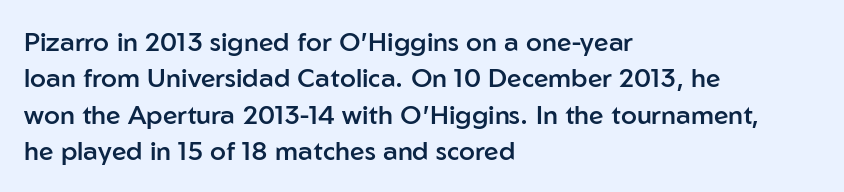
Q: Is the text bold? A: Semi-bold.
Q: Is the text italic (slanted)? A: No, it is upright.
Q: Is the text underlined? A: No.
Q: How is the paragraph aligned? A: Left-aligned.
Q: Is the spacing between letters normal or unusually wide? A: Normal.
Q: Is the spacing between lines tight, normal or loose? A: Normal.
